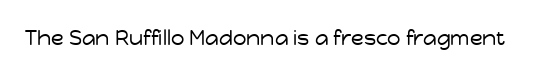
The passage shown is not underscored anywhere. The font's upright variant was chosen for this text. Stems here are at most as thick as an everyday book face. Observe the ordinary spacing: letters are neighbours, not strangers.
